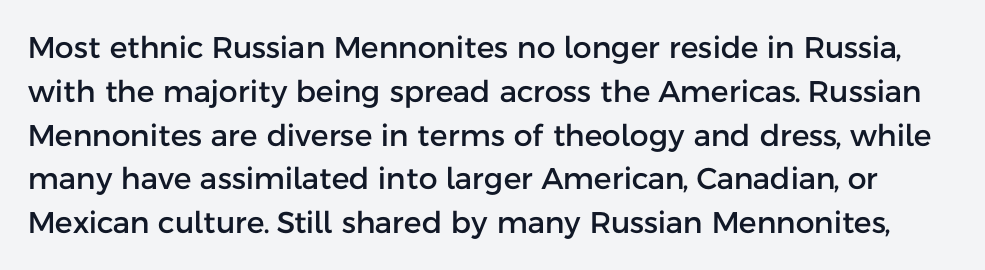
Q: Is the text italic (slanted)? A: No, it is upright.
Q: Is the typeface a serif or a sans-serif typeface? A: Sans-serif.
Q: Is the text underlined? A: No.
Q: Is the spacing between letters normal or unusually wide? A: Normal.
Q: Is the spacing between lines tight, normal or loose? A: Normal.
Q: Width (condensed, normal, or wide)? A: Normal.
Q: Stroke contrast? A: Low.
Q: x-height? A: Medium.
Q: Monospaced? A: No.
